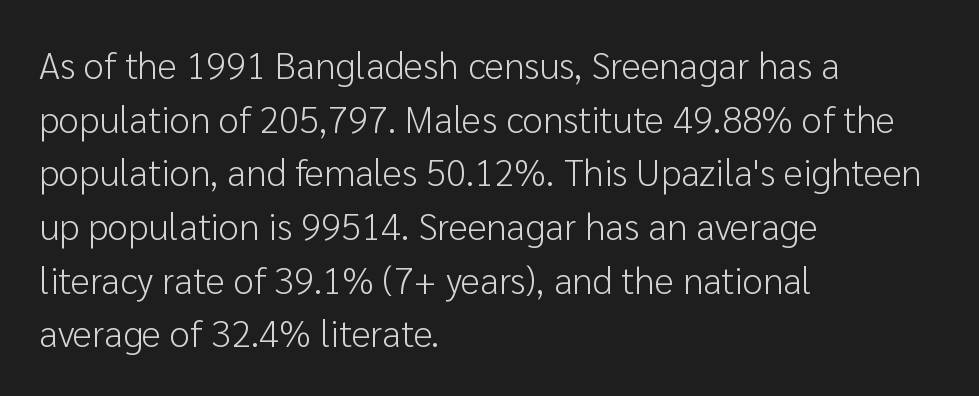
Has an underline been added? It has not. Looks like regular typesetting: each glyph gets only the width it needs. Compared with typical body copy, the letter spacing here is the same. One-word summary of the alignment: left. Stroke terminals: plain, sans-serif. A typesetter would mark this as roman, not italic.
